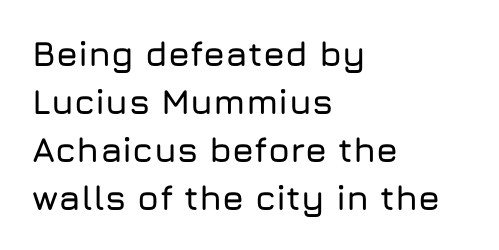
Q: Is the text italic (slanted)? A: No, it is upright.
Q: Is the typeface a serif or a sans-serif typeface? A: Sans-serif.
Q: Is the text underlined? A: No.
Q: How is the paragraph aligned? A: Left-aligned.
Q: Is the spacing between letters normal or unusually wide? A: Normal.
Q: Is the spacing between lines tight, normal or loose? A: Normal.
Q: Width (condensed, normal, or wide)? A: Normal.
Q: Stroke contrast? A: Low.
Q: x-height? A: Medium.
Q: Monospaced? A: No.
